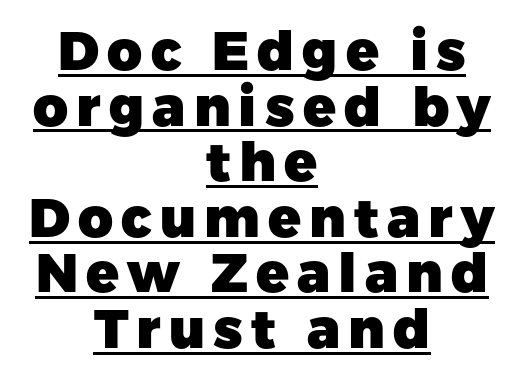
{"serif": "no", "italic": "no", "bold": "yes", "weight": "heavy", "width": "normal", "stroke_contrast": "low", "x_height": "medium", "monospaced": "no", "underline": "yes", "align": "center", "line_spacing": "tight", "line_spacing_ratio": 1.03, "glyph_px": 54}
